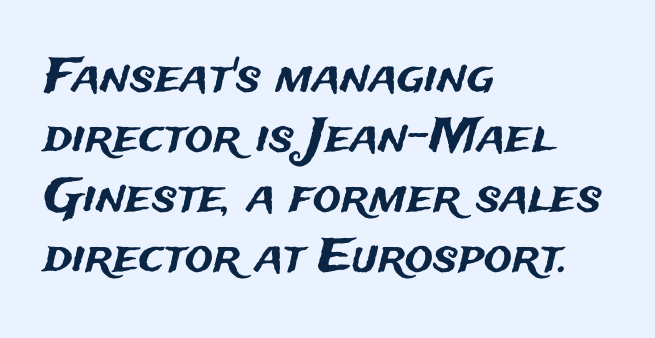
{"serif": "no", "width": "normal", "stroke_contrast": "medium", "x_height": "medium", "monospaced": "no", "underline": "no", "align": "left", "line_spacing": "normal", "line_spacing_ratio": 1.28, "letter_spacing": "normal", "letter_spacing_em": 0.0, "glyph_px": 47}
